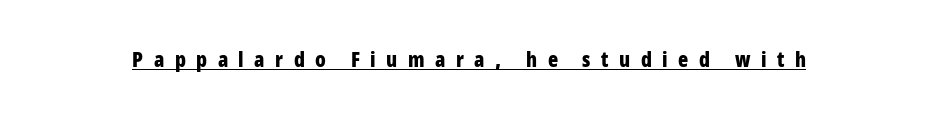
{"italic": "no", "bold": "yes", "underline": "yes", "letter_spacing": "wide", "letter_spacing_em": 0.5, "glyph_px": 21}
